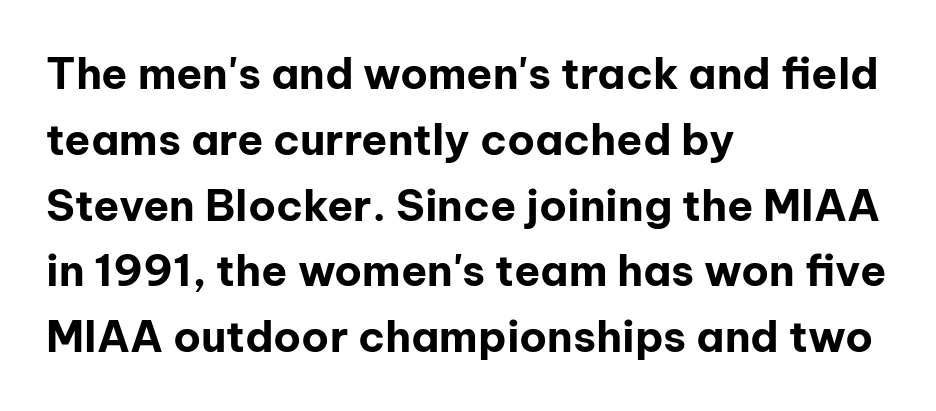
{"serif": "no", "italic": "no", "bold": "yes", "weight": "bold", "width": "normal", "stroke_contrast": "low", "x_height": "medium", "monospaced": "no", "underline": "no", "align": "left", "line_spacing": "normal", "line_spacing_ratio": 1.53, "letter_spacing": "normal", "letter_spacing_em": 0.0, "glyph_px": 43}
